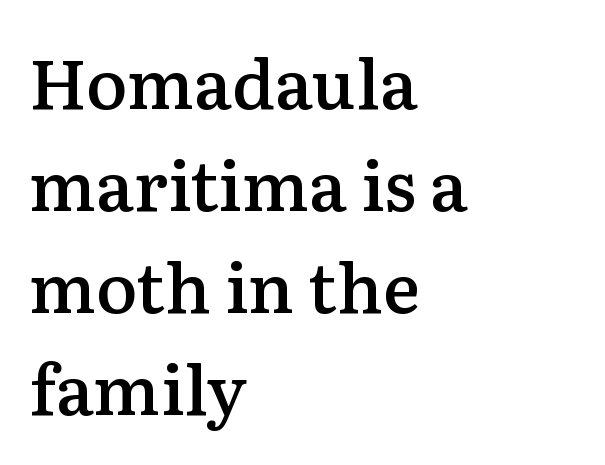
Q: Is the text bold? A: Semi-bold.
Q: Is the text italic (slanted)? A: No, it is upright.
Q: Is the typeface a serif or a sans-serif typeface? A: Serif.
Q: Is the text underlined? A: No.
Q: How is the paragraph aligned? A: Left-aligned.
Q: Is the spacing between letters normal or unusually wide? A: Normal.
Q: Is the spacing between lines tight, normal or loose? A: Normal.
Q: Width (condensed, normal, or wide)? A: Normal.
Q: Stroke contrast? A: Medium.
Q: x-height? A: Medium.
Q: Monospaced? A: No.
